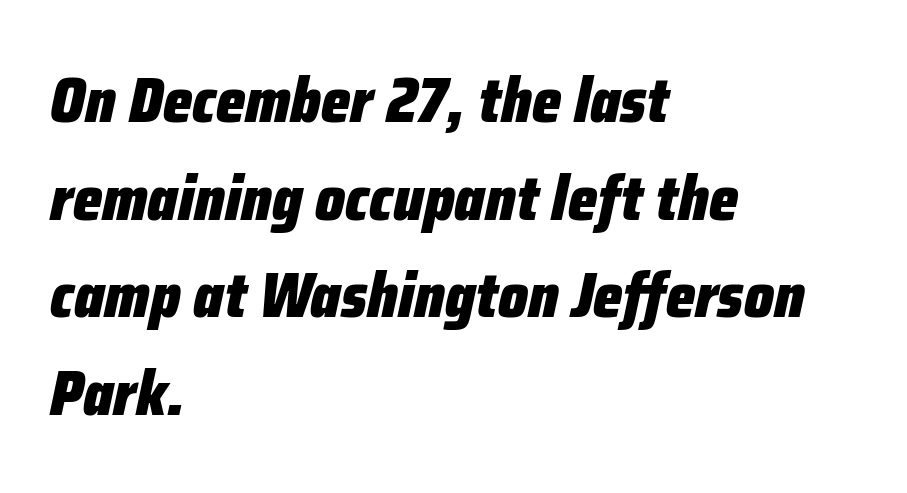
{"italic": "yes", "lean": "right", "slant_degrees": 12, "bold": "yes", "weight": "heavy", "width": "condensed", "stroke_contrast": "low", "x_height": "medium", "monospaced": "no", "underline": "no", "align": "left", "line_spacing": "normal", "line_spacing_ratio": 1.55, "letter_spacing": "normal", "letter_spacing_em": 0.0, "glyph_px": 63}
